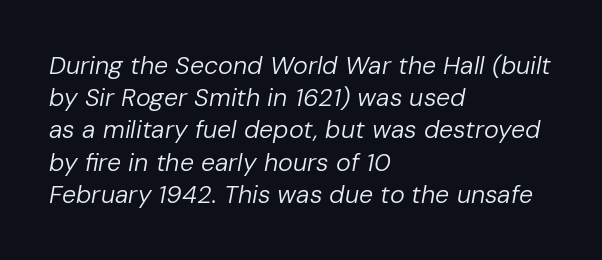
The image shows 25 px text type, italic (leaning right); set left-aligned, normal line spacing (1.29x), normal letter spacing, not underlined.
